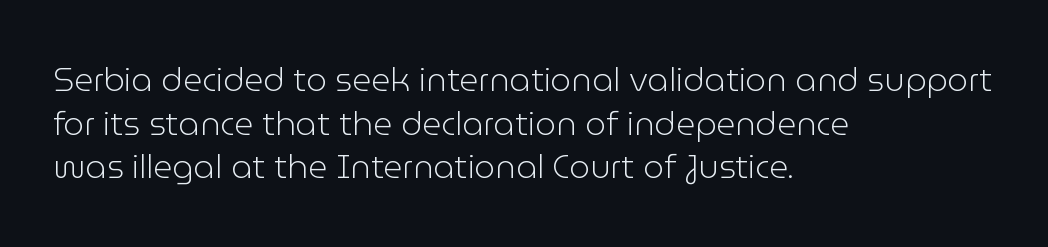
Q: Is the text bold? A: No.
Q: Is the text italic (slanted)? A: No, it is upright.
Q: Is the typeface a serif or a sans-serif typeface? A: Sans-serif.
Q: Is the text underlined? A: No.
Q: How is the paragraph aligned? A: Left-aligned.
Q: Is the spacing between letters normal or unusually wide? A: Normal.
Q: Is the spacing between lines tight, normal or loose? A: Normal.
Q: Width (condensed, normal, or wide)? A: Normal.
Q: Stroke contrast? A: Low.
Q: x-height? A: Medium.
Q: Monospaced? A: No.
